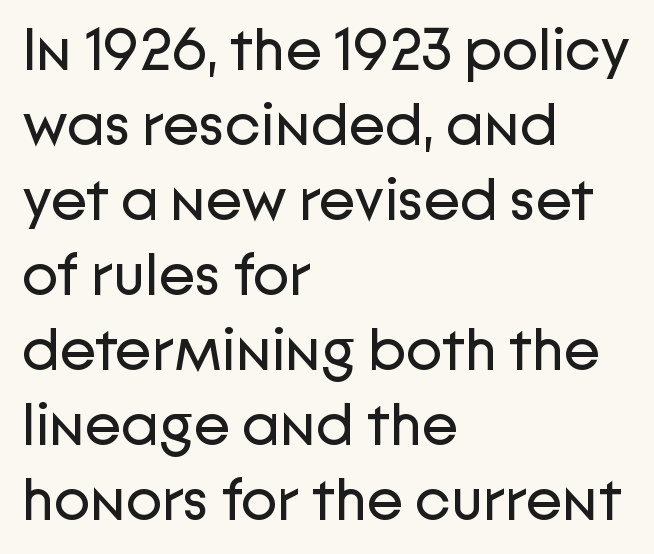
{"serif": "no", "italic": "no", "bold": "no", "weight": "regular", "width": "normal", "stroke_contrast": "low", "x_height": "medium", "monospaced": "no", "underline": "no", "align": "left", "line_spacing": "normal", "line_spacing_ratio": 1.25, "letter_spacing": "normal", "letter_spacing_em": 0.0, "glyph_px": 60}
